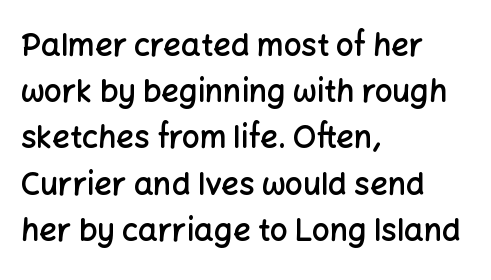
The image shows 31 px semibold sans-serif type, upright; set left-aligned, normal line spacing (1.49x), normal letter spacing, not underlined; low stroke contrast and a medium x-height.
